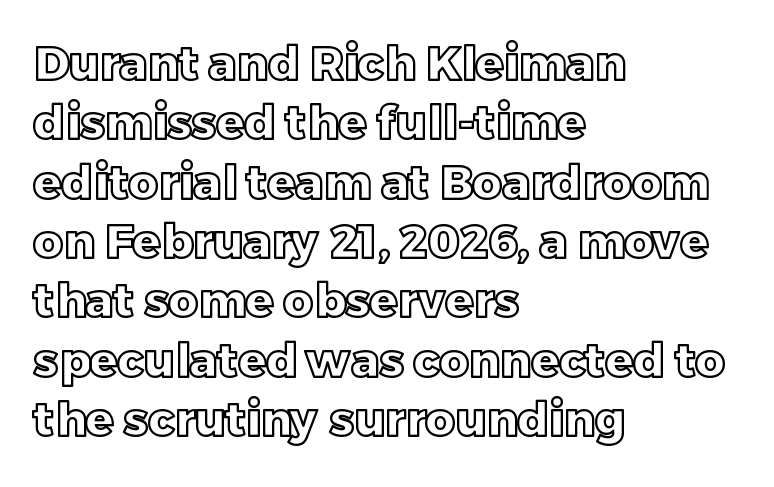
If you measured baseline to baseline, you'd find a middling distance. Spacing verdict: proportional, widths tailored to each character. The compositor pushed each line to the left boundary. Check under the words: just untouched page. There is no visible air inserted between adjacent glyphs. Rendered with straight, roman letterforms.
